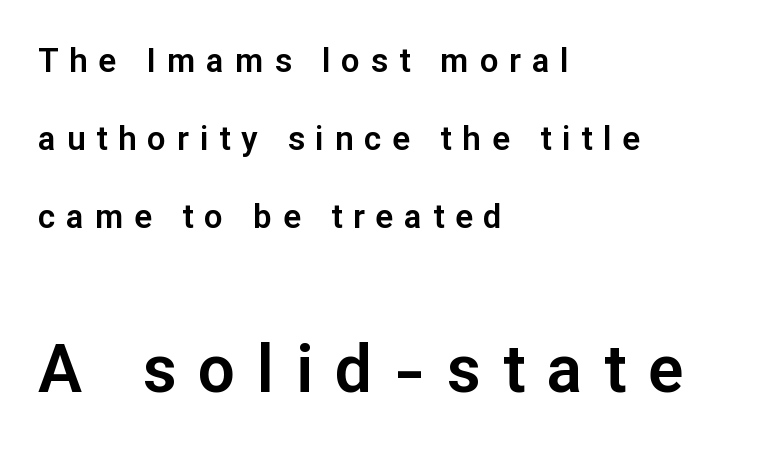
No feet cap the strokes, marking this as sans-serif type. The passage shown stacks its lines with a broad gap. Caption: multi-line text, flush left, ragged right. Decoration check: the copy has no underline.
